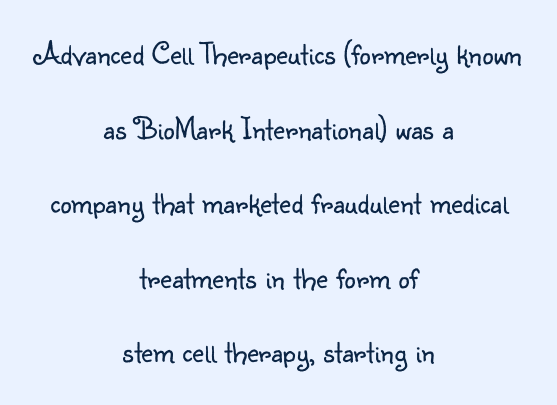
Q: Is the text bold? A: No.
Q: Is the text italic (slanted)? A: No, it is upright.
Q: Is the typeface a serif or a sans-serif typeface? A: Sans-serif.
Q: Is the text underlined? A: No.
Q: How is the paragraph aligned? A: Centered.
Q: Is the spacing between letters normal or unusually wide? A: Normal.
Q: Is the spacing between lines tight, normal or loose? A: Loose.
Q: Width (condensed, normal, or wide)? A: Normal.
Q: Stroke contrast? A: Low.
Q: x-height? A: Small.
Q: Monospaced? A: No.
